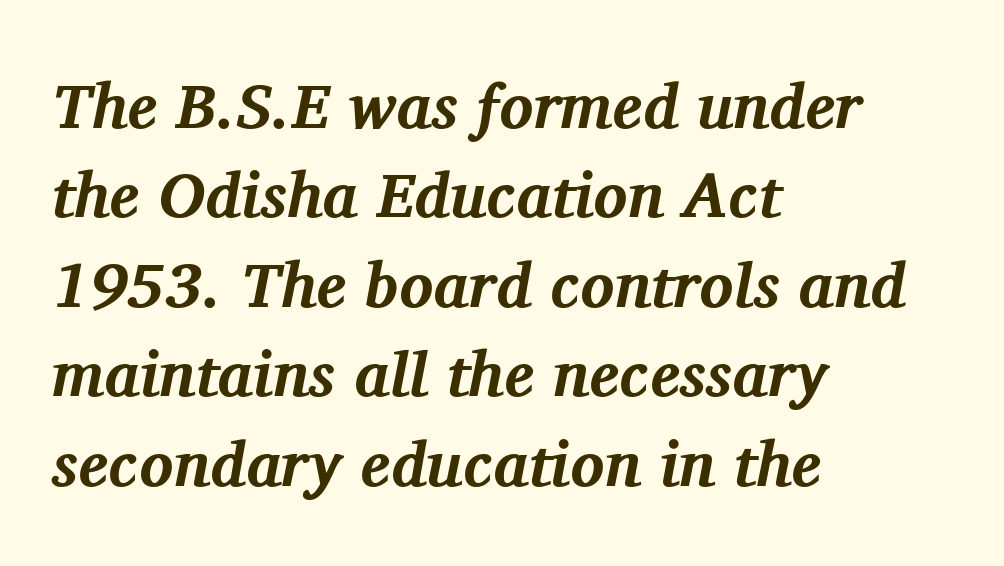
The image shows 63 px bold serif type, italic (leaning right); set left-aligned, normal line spacing (1.42x), normal letter spacing, not underlined; medium stroke contrast and a medium x-height.
